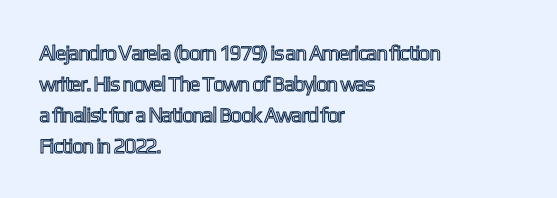
The image shows 21 px text type, upright; set left-aligned, normal line spacing (1.47x), normal letter spacing, not underlined.
